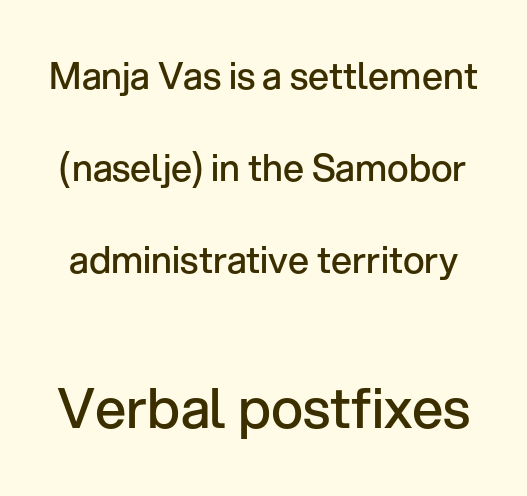
Look at the glyph heights: the lower group is clearly the bigger setting. Is this a sans? Yes — the strokes have no serifs. Posture: upright roman. The vertical gap from one line to the next is large. A typesetter would call this proportional, since set widths differ per character.
